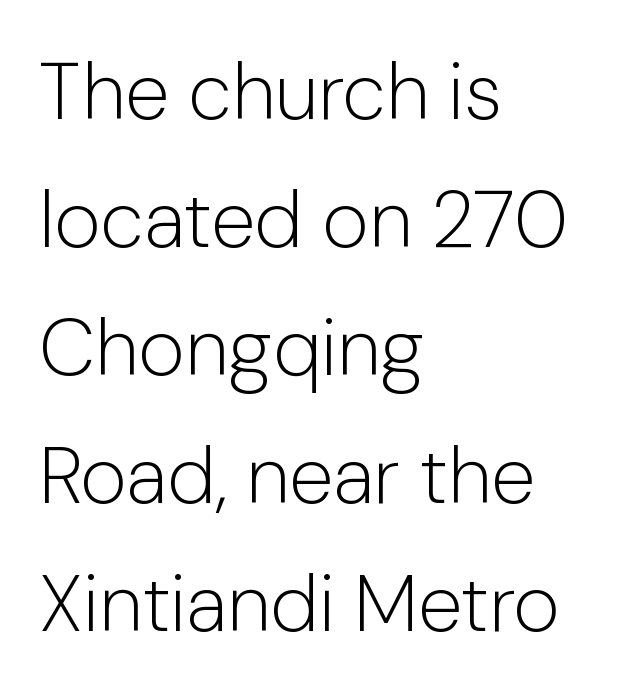
The image shows 80 px light sans-serif type, upright; set left-aligned, normal line spacing (1.6x), normal letter spacing, not underlined; low stroke contrast and a medium x-height.
